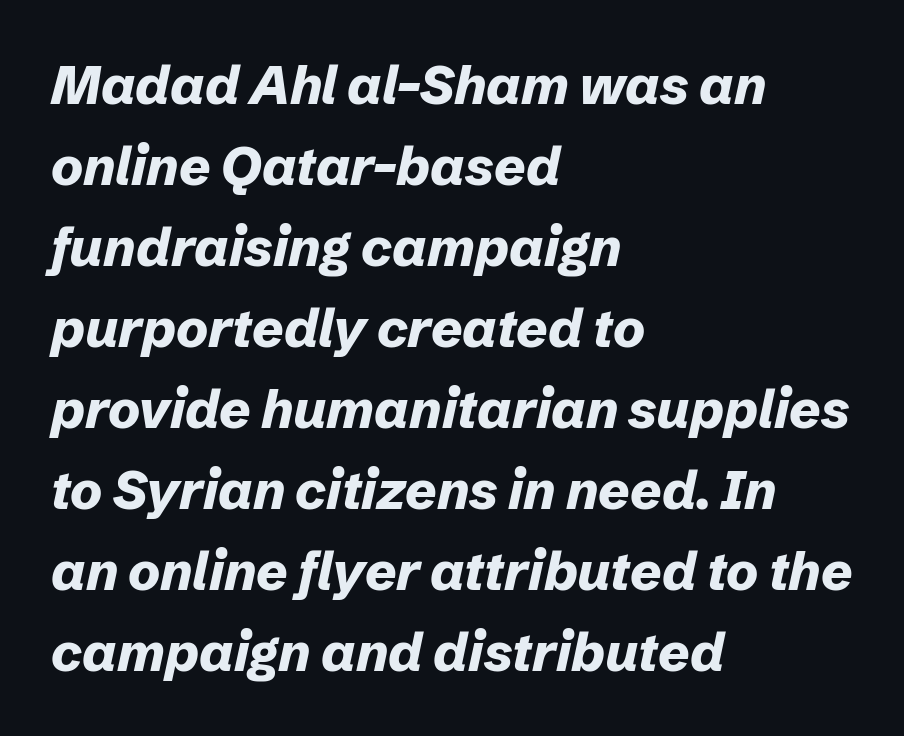
The image shows 54 px bold type, italic (leaning right); set left-aligned, normal line spacing (1.5x), normal letter spacing, not underlined; low stroke contrast and a medium x-height.
